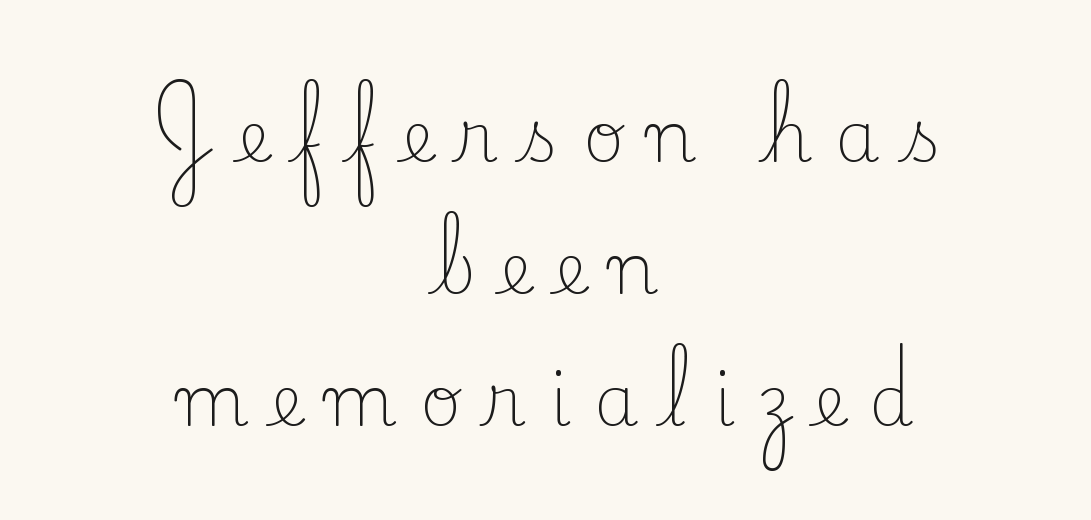
The image shows 71 px light serif type, upright; set centered, line spacing 1.86x, unusually wide letter spacing (+0.33 em), not underlined; low stroke contrast and a small x-height.
